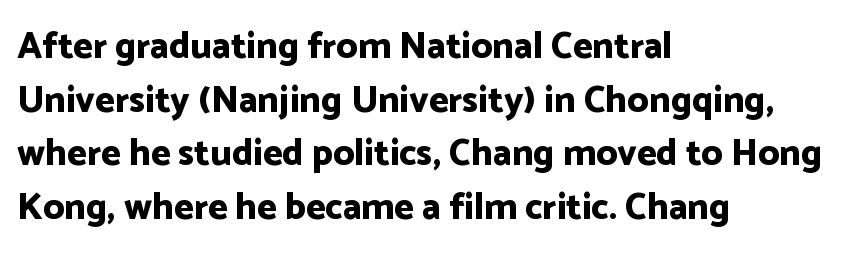
You can tell from the bare stems that sans-serif type was used. Italic: no, the glyphs are upright roman. A dark, heavy texture on the line: the type is bold. Think of a printed novel: that variable character pitch is what you see here. Notice how the passage keeps a crisp vertical edge on the left only. Honestly, the letter spacing is just normal — you wouldn't notice it.
